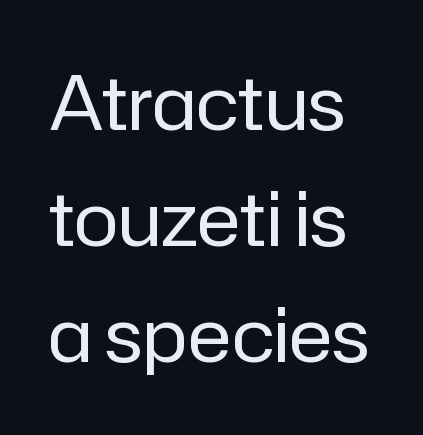
{"serif": "no", "italic": "no", "bold": "no", "weight": "regular", "width": "normal", "stroke_contrast": "low", "x_height": "medium", "monospaced": "no", "underline": "no", "line_spacing": "normal", "line_spacing_ratio": 1.55, "letter_spacing": "normal", "letter_spacing_em": 0.0, "glyph_px": 75}
